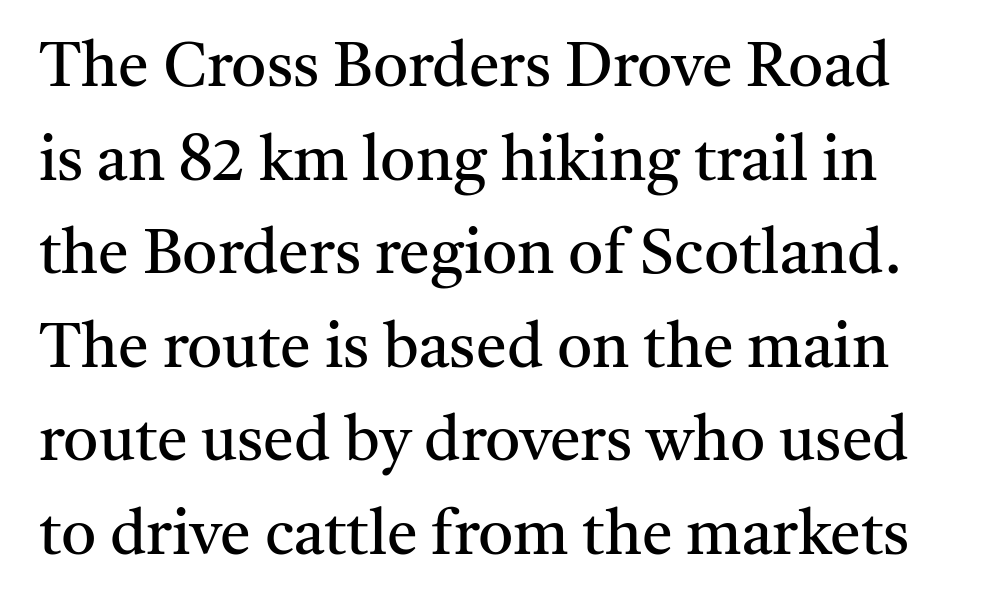
Q: Is the text bold? A: No.
Q: Is the text italic (slanted)? A: No, it is upright.
Q: Is the typeface a serif or a sans-serif typeface? A: Serif.
Q: Is the text underlined? A: No.
Q: Is the spacing between letters normal or unusually wide? A: Normal.
Q: Is the spacing between lines tight, normal or loose? A: Normal.
Q: Width (condensed, normal, or wide)? A: Normal.
Q: Stroke contrast? A: Medium.
Q: x-height? A: Medium.
Q: Monospaced? A: No.
